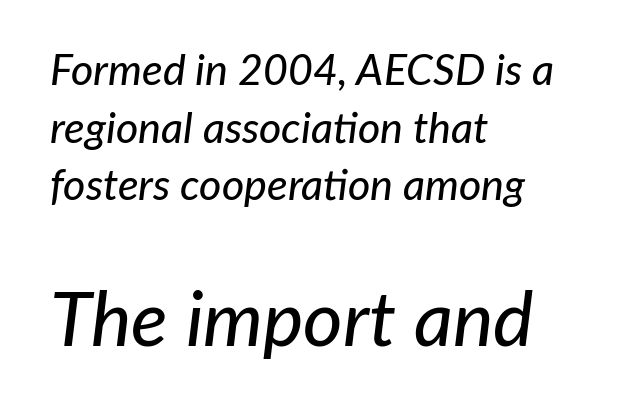
Each letter keeps its own natural width here, so spacing adapts to shape. Block two is the big one; block one sits smaller above it. Which margin do the lines hug? The left one — the right edge is uneven. A bare baseline throughout the passage.
